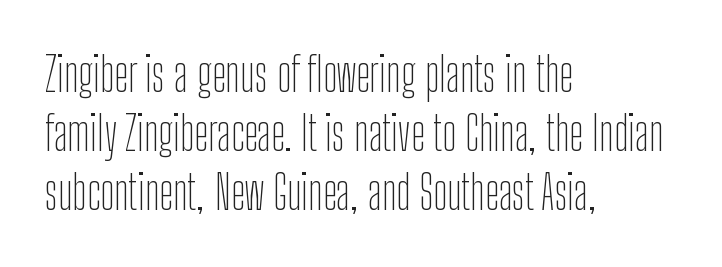
Layout note: lines flush left. Character widths vary here, with narrow letters taking less room than wide ones. This sample uses an upright cut, with every glyph sitting square on the baseline. The rows are spaced the way most documents space them. Inter-character spacing is left at the font's built-in metrics. The designer went with a sans here, leaving each stem footless.
